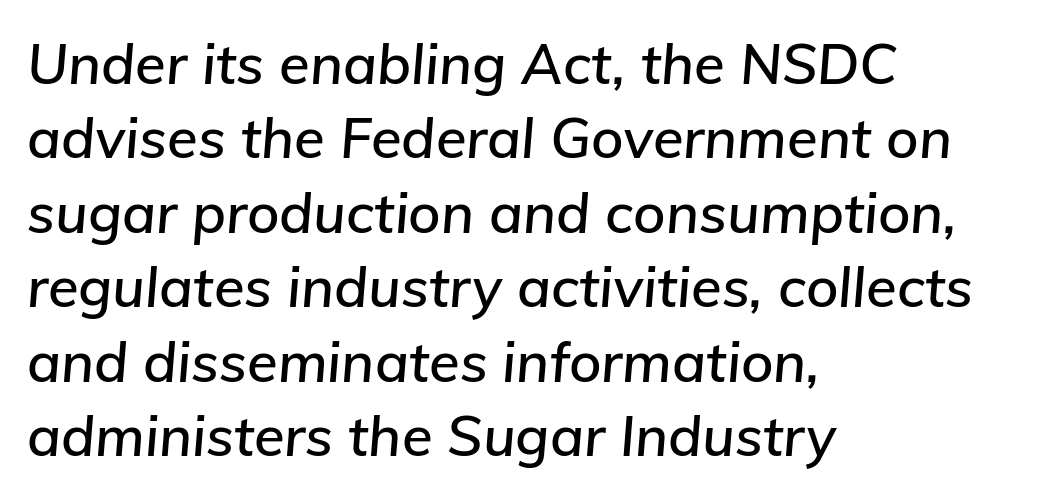
{"italic": "yes", "lean": "right", "slant_degrees": 5, "width": "normal", "stroke_contrast": "low", "x_height": "medium", "monospaced": "no", "underline": "no", "align": "left", "line_spacing": "normal", "line_spacing_ratio": 1.33, "letter_spacing": "normal", "letter_spacing_em": 0.0, "glyph_px": 56}
